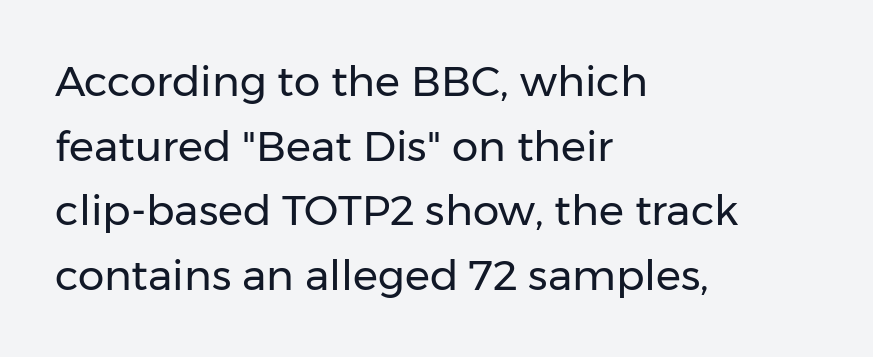
{"serif": "no", "italic": "no", "bold": "no", "weight": "regular", "width": "normal", "stroke_contrast": "low", "x_height": "medium", "monospaced": "no", "underline": "no", "align": "left", "line_spacing": "normal", "line_spacing_ratio": 1.54, "letter_spacing": "normal", "letter_spacing_em": 0.0, "glyph_px": 42}
